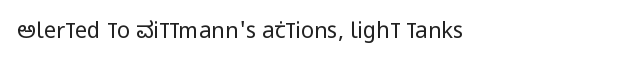
The image shows 22 px text type, upright; set left-aligned, normal letter spacing, not underlined.
